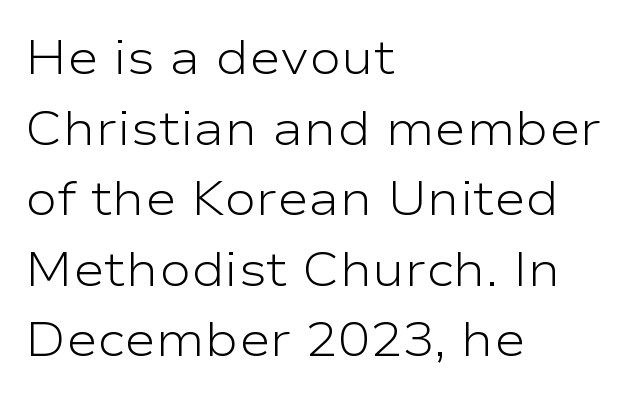
Q: Is the text bold? A: No.
Q: Is the text italic (slanted)? A: No, it is upright.
Q: Is the typeface a serif or a sans-serif typeface? A: Sans-serif.
Q: Is the text underlined? A: No.
Q: How is the paragraph aligned? A: Left-aligned.
Q: Is the spacing between letters normal or unusually wide? A: Normal.
Q: Is the spacing between lines tight, normal or loose? A: Normal.
Q: Width (condensed, normal, or wide)? A: Wide.
Q: Stroke contrast? A: Low.
Q: x-height? A: Medium.
Q: Monospaced? A: No.
